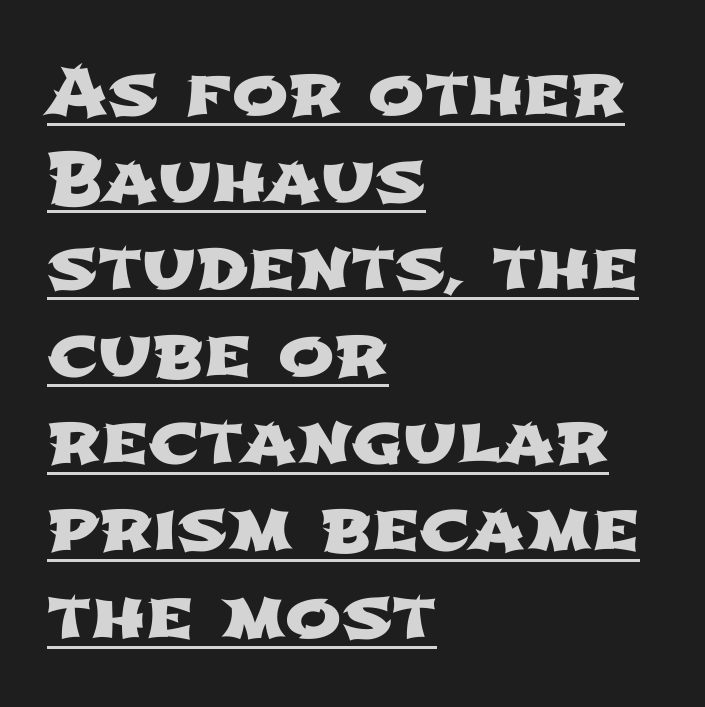
The rendering uses the underline text-decoration. If you drew a ruler down the left edge, every line would touch it. A typesetter would call this leading conventional body-copy spacing. Is the letter spacing exaggerated? No — it looks like the ordinary default. The passage shown is typed in a proportional face where columns would drift.
